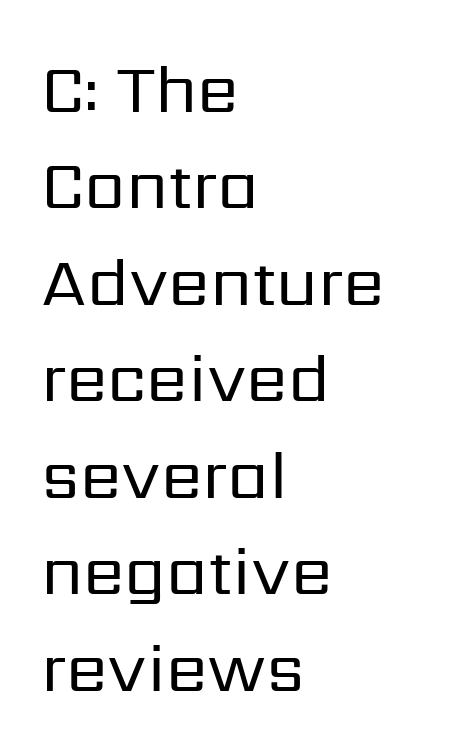
Q: Is the text bold? A: No.
Q: Is the text italic (slanted)? A: No, it is upright.
Q: Is the typeface a serif or a sans-serif typeface? A: Sans-serif.
Q: Is the text underlined? A: No.
Q: How is the paragraph aligned? A: Left-aligned.
Q: Is the spacing between letters normal or unusually wide? A: Normal.
Q: Is the spacing between lines tight, normal or loose? A: Normal.
Q: Width (condensed, normal, or wide)? A: Normal.
Q: Stroke contrast? A: Low.
Q: x-height? A: Medium.
Q: Monospaced? A: No.
